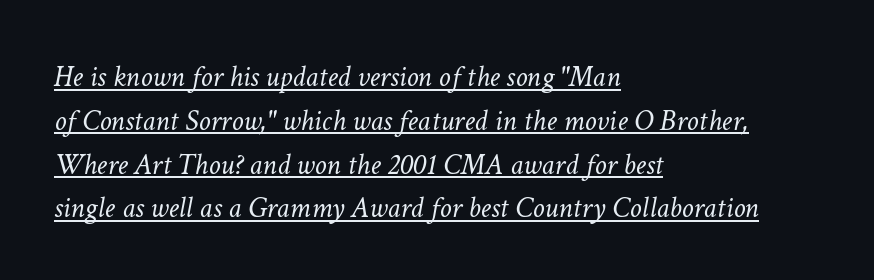
{"italic": "yes", "lean": "right", "slant_degrees": 11, "bold": "no", "weight": "light", "width": "normal", "stroke_contrast": "low", "x_height": "medium", "monospaced": "no", "underline": "yes", "align": "left", "line_spacing": "normal", "line_spacing_ratio": 1.46, "letter_spacing": "normal", "letter_spacing_em": 0.0, "glyph_px": 30}
